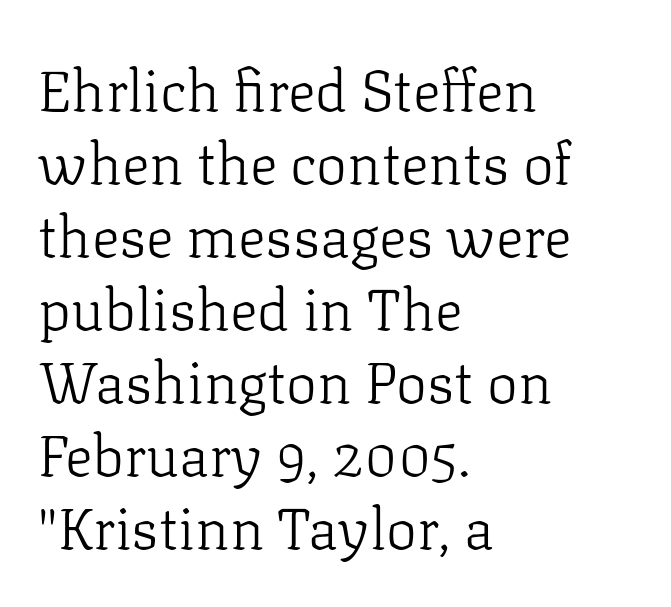
Q: Is the text bold? A: No.
Q: Is the text italic (slanted)? A: No, it is upright.
Q: Is the typeface a serif or a sans-serif typeface? A: Serif.
Q: Is the text underlined? A: No.
Q: How is the paragraph aligned? A: Left-aligned.
Q: Is the spacing between letters normal or unusually wide? A: Normal.
Q: Is the spacing between lines tight, normal or loose? A: Normal.
Q: Width (condensed, normal, or wide)? A: Normal.
Q: Stroke contrast? A: Low.
Q: x-height? A: Medium.
Q: Monospaced? A: No.
